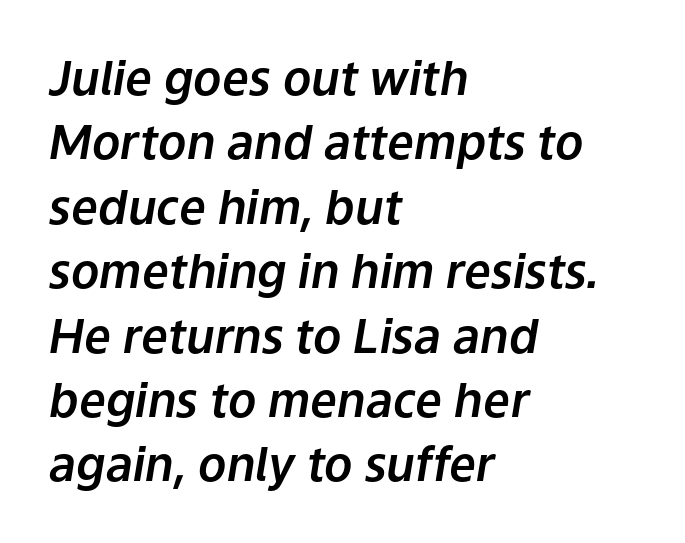
{"italic": "yes", "lean": "right", "slant_degrees": 9, "width": "normal", "stroke_contrast": "low", "x_height": "medium", "monospaced": "no", "underline": "no", "align": "left", "line_spacing": "normal", "line_spacing_ratio": 1.37, "letter_spacing": "normal", "letter_spacing_em": 0.0, "glyph_px": 47}
